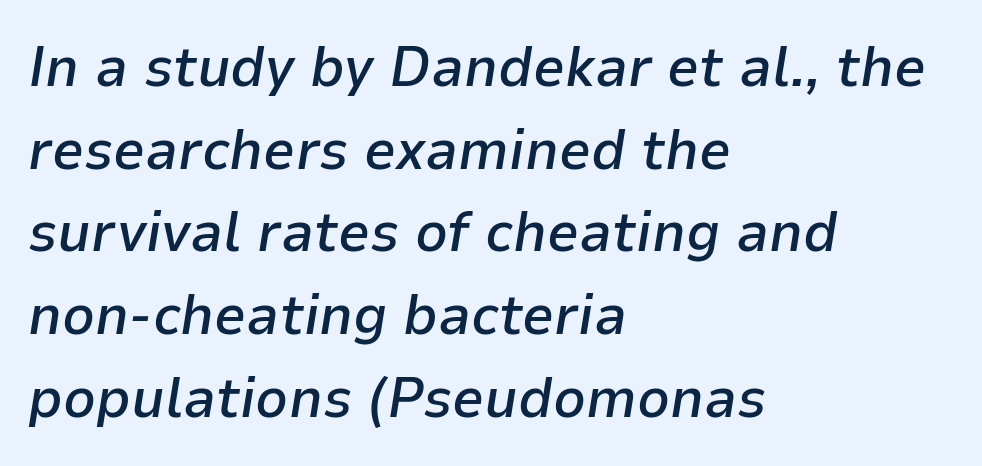
The image shows 57 px semibold type, italic (leaning right); set left-aligned, normal line spacing (1.45x), normal letter spacing, not underlined; low stroke contrast and a medium x-height.
